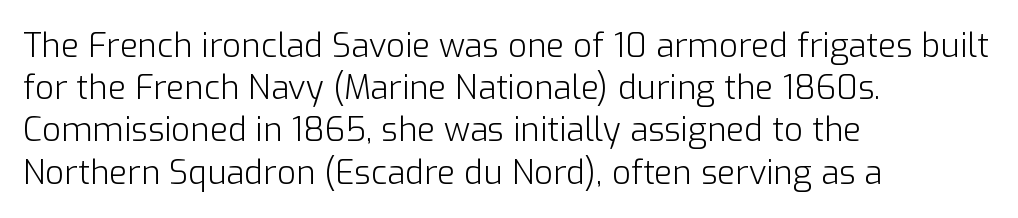
No extra tracking has been applied to these lines. Does the copy run flush right? No — it runs flush left. Evenly set lines give the paragraph a standard silhouette. You can tell from the bare stems that sans-serif type was used. Each letter keeps its own natural width here, so spacing adapts to shape. Counters stay open thanks to moderate or lighter strokes.
